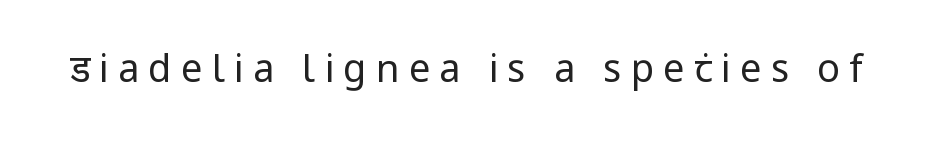
The passage shown is typeset with a sans-serif family. Nope, not italic — everything's standing straight. Decoration check: the copy has no underline. This is not heavy type; no bold has been used. The letterforms stand isolated, each surrounded by extra space. Varying glyph widths throughout — classic text-font behaviour.
